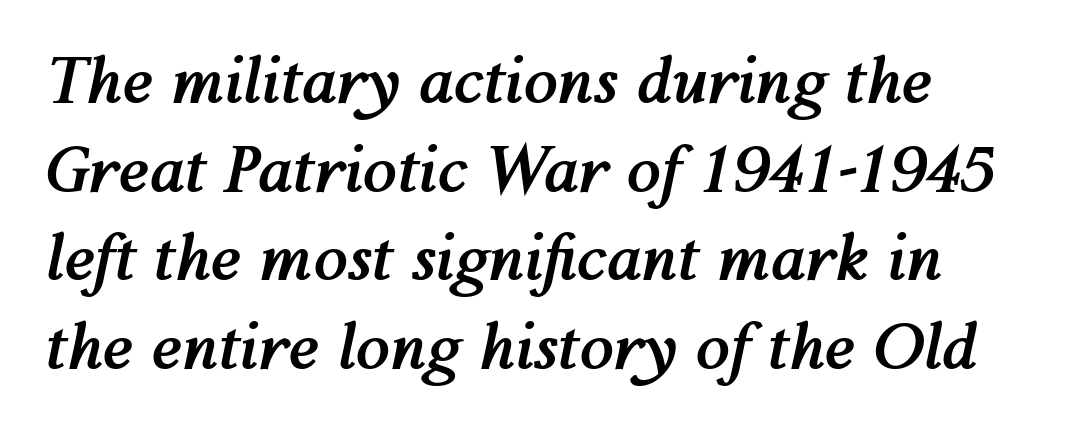
Q: Is the text bold? A: Yes.
Q: Is the text italic (slanted)? A: Yes, it leans right by about 12 degrees.
Q: Is the text underlined? A: No.
Q: How is the paragraph aligned? A: Left-aligned.
Q: Is the spacing between letters normal or unusually wide? A: Normal.
Q: Is the spacing between lines tight, normal or loose? A: Normal.
Q: Width (condensed, normal, or wide)? A: Normal.
Q: Stroke contrast? A: Medium.
Q: x-height? A: Medium.
Q: Monospaced? A: No.
